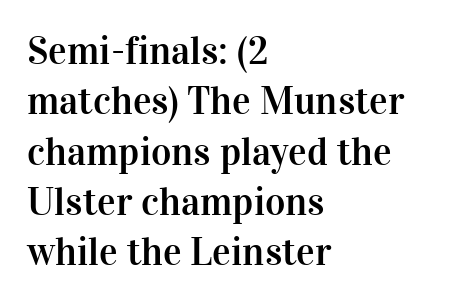
{"serif": "yes", "italic": "no", "width": "normal", "stroke_contrast": "high", "x_height": "medium", "monospaced": "no", "underline": "no", "align": "left", "line_spacing": "normal", "line_spacing_ratio": 1.29, "letter_spacing": "normal", "letter_spacing_em": 0.0, "glyph_px": 39}
